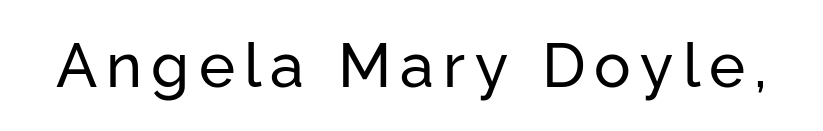
To sum up the face: it is a sans, with no serifs. The passage shown is not underscored anywhere. You can tell it's not italic because the verticals are truly vertical. Note the varied advance widths — an 'i' is clearly narrower than an 'm'.
